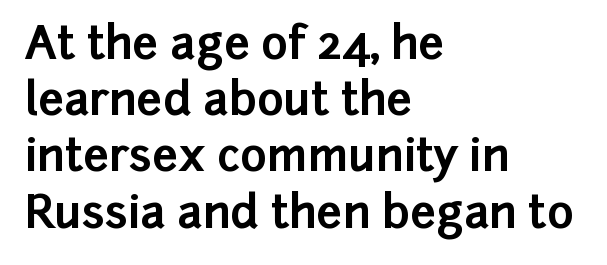
Q: Is the text bold? A: Yes.
Q: Is the text italic (slanted)? A: No, it is upright.
Q: Is the typeface a serif or a sans-serif typeface? A: Sans-serif.
Q: Is the text underlined? A: No.
Q: How is the paragraph aligned? A: Left-aligned.
Q: Is the spacing between letters normal or unusually wide? A: Normal.
Q: Is the spacing between lines tight, normal or loose? A: Normal.
Q: Width (condensed, normal, or wide)? A: Normal.
Q: Stroke contrast? A: Low.
Q: x-height? A: Medium.
Q: Monospaced? A: No.
